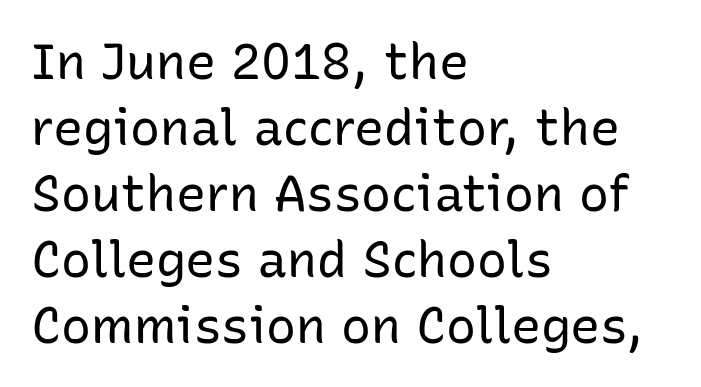
{"serif": "no", "italic": "no", "bold": "no", "weight": "regular", "width": "normal", "stroke_contrast": "low", "x_height": "medium", "monospaced": "no", "underline": "no", "align": "left", "line_spacing": "normal", "line_spacing_ratio": 1.32, "letter_spacing": "normal", "letter_spacing_em": 0.0, "glyph_px": 50}
